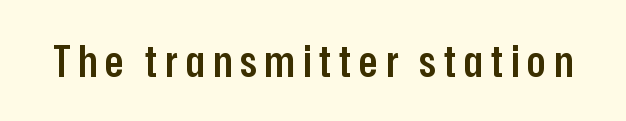
The image shows 44 px semibold, condensed sans-serif type, upright; set not underlined; low stroke contrast and a medium x-height.
